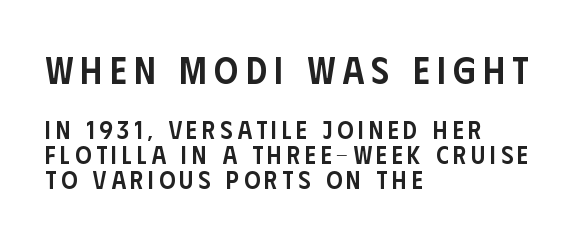
{"serif": "no", "italic": "no", "bold": "semi", "weight": "semibold", "width": "condensed", "stroke_contrast": "low", "x_height": "large", "monospaced": "no", "underline": "no", "align": "left", "line_spacing": "tight", "line_spacing_ratio": 0.99, "larger_block": "first", "size_ratio": 1.52, "glyph_px": 38}
